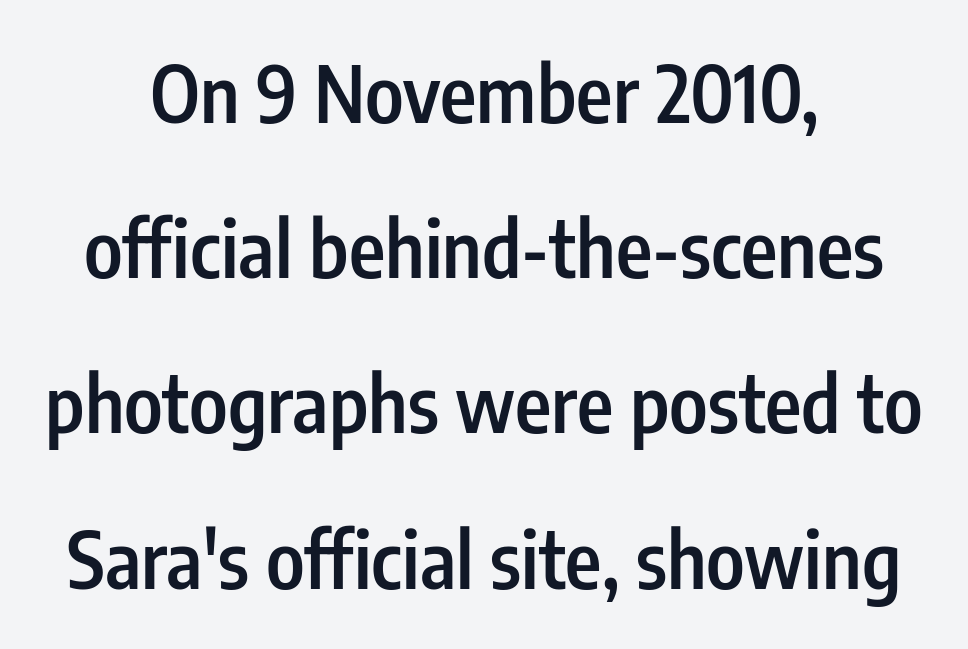
{"serif": "no", "italic": "no", "bold": "semi", "weight": "semibold", "width": "condensed", "stroke_contrast": "low", "x_height": "medium", "monospaced": "no", "underline": "no", "align": "center", "line_spacing": "loose", "line_spacing_ratio": 1.99, "letter_spacing": "normal", "letter_spacing_em": 0.0, "glyph_px": 78}
